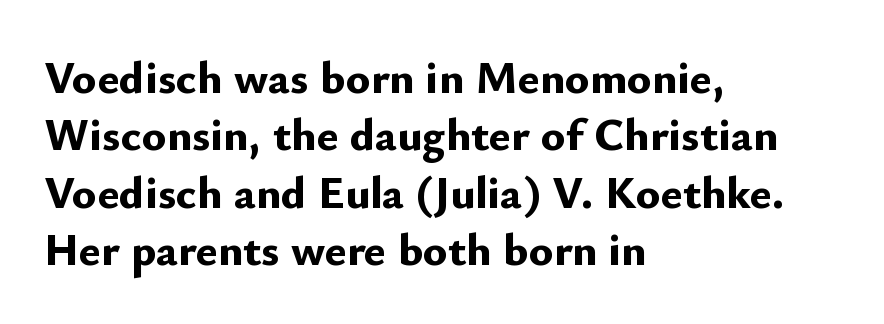
{"serif": "no", "italic": "no", "bold": "yes", "weight": "bold", "width": "normal", "stroke_contrast": "low", "x_height": "small", "monospaced": "no", "underline": "no", "align": "left", "line_spacing": "normal", "line_spacing_ratio": 1.25, "letter_spacing": "normal", "letter_spacing_em": 0.0, "glyph_px": 46}
